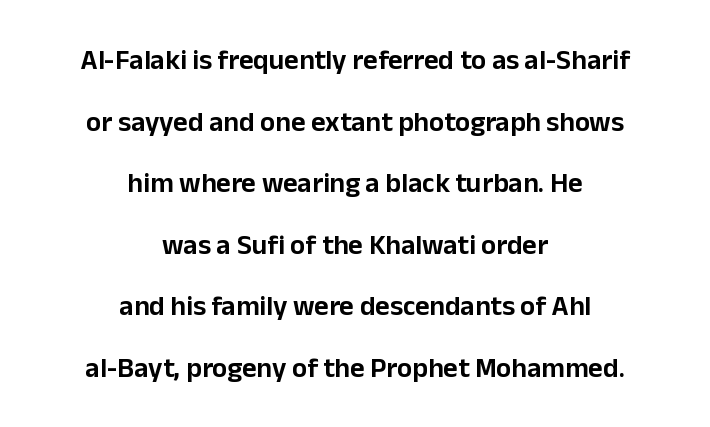
Q: Is the text italic (slanted)? A: No, it is upright.
Q: Is the typeface a serif or a sans-serif typeface? A: Sans-serif.
Q: Is the text underlined? A: No.
Q: How is the paragraph aligned? A: Centered.
Q: Is the spacing between letters normal or unusually wide? A: Normal.
Q: Is the spacing between lines tight, normal or loose? A: Loose.
Q: Width (condensed, normal, or wide)? A: Normal.
Q: Stroke contrast? A: Low.
Q: x-height? A: Medium.
Q: Monospaced? A: No.
